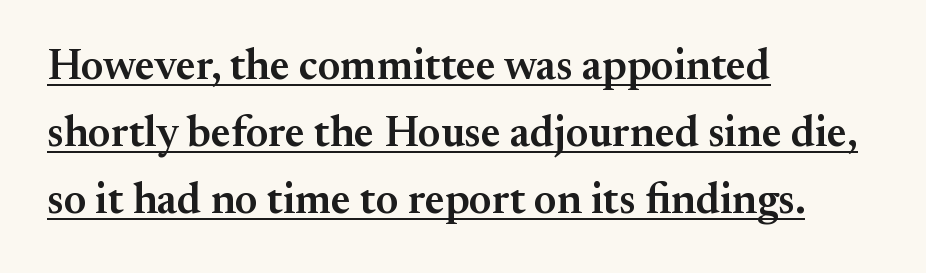
{"serif": "yes", "italic": "no", "bold": "semi", "weight": "semibold", "width": "normal", "stroke_contrast": "medium", "x_height": "small", "monospaced": "no", "underline": "yes", "align": "left", "line_spacing": "normal", "line_spacing_ratio": 1.56, "letter_spacing": "normal", "letter_spacing_em": 0.0, "glyph_px": 43}
